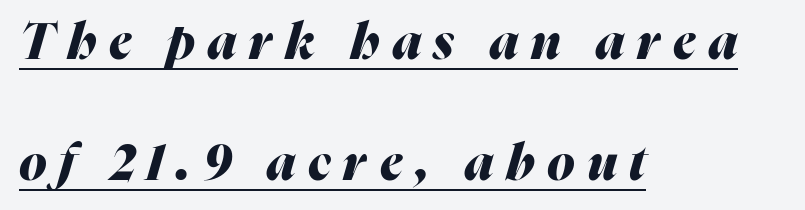
The image shows 50 px heavy type, italic (leaning right); set left-aligned, loose line spacing (2.43x), unusually wide letter spacing (+0.25 em), underlined; medium stroke contrast and a medium x-height.
